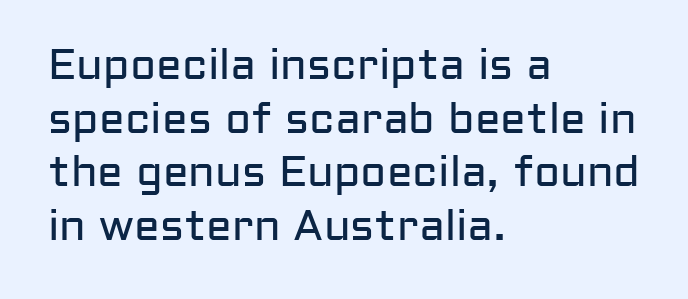
{"serif": "no", "italic": "no", "bold": "no", "weight": "regular", "width": "normal", "stroke_contrast": "low", "x_height": "medium", "monospaced": "no", "underline": "no", "align": "left", "line_spacing": "normal", "line_spacing_ratio": 1.25, "letter_spacing": "normal", "letter_spacing_em": 0.0, "glyph_px": 43}
